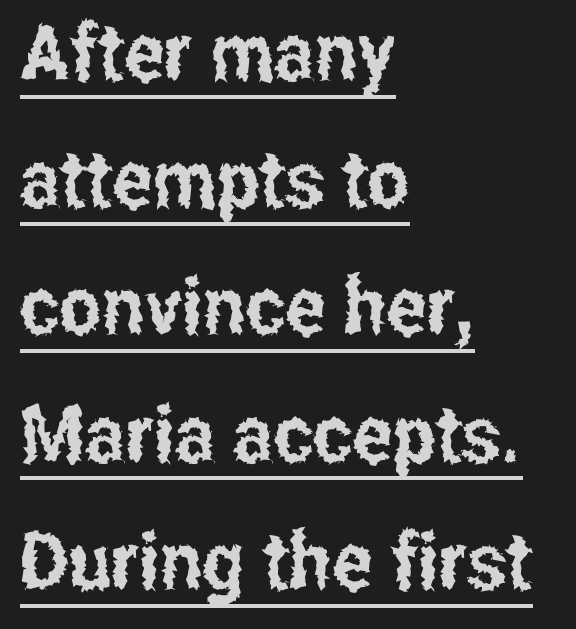
{"serif": "no", "italic": "no", "width": "condensed", "stroke_contrast": "low", "x_height": "medium", "monospaced": "no", "underline": "yes", "align": "left", "line_spacing": "normal", "line_spacing_ratio": 1.59, "letter_spacing": "normal", "letter_spacing_em": 0.0, "glyph_px": 80}
